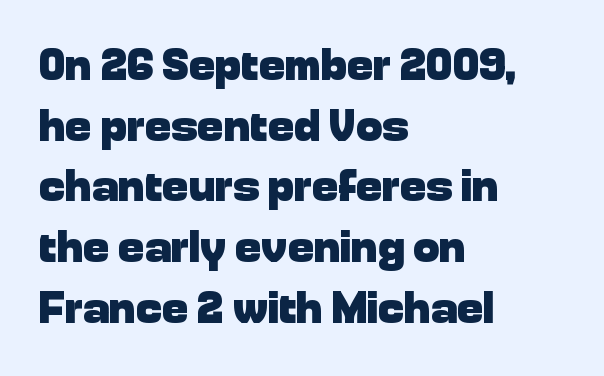
The tracking reads as untouched default to a designer's eye. Italic: no, the glyphs are upright roman. Compared with typical paragraphs, the rows here are spaced about the same. Set as a true bold cut, around the 700 mark.
